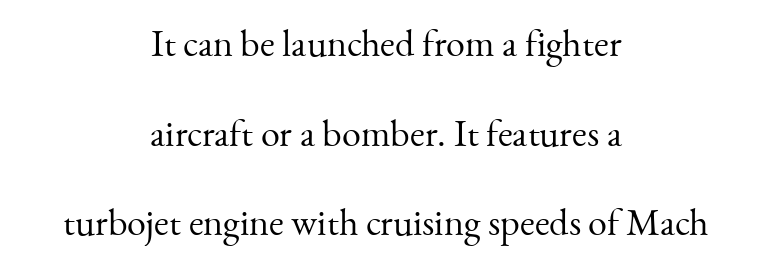
Nothing heavy about these letters — not bold at all. The letterforms sit shoulder to shoulder at normal distance. Leftover space on each line is divided equally before and after the words. Stroke terminals: seriffed. Airy leading.
